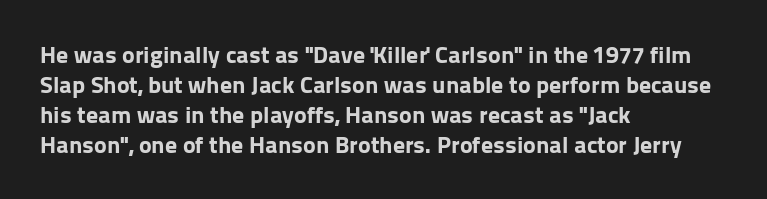
The image shows 24 px bold type, upright; set left-aligned, normal line spacing (1.25x), normal letter spacing, not underlined.
